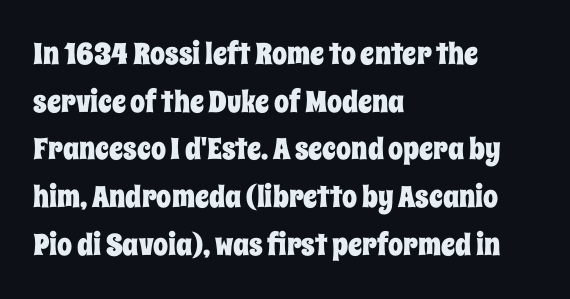
Q: Is the text italic (slanted)? A: No, it is upright.
Q: Is the text underlined? A: No.
Q: How is the paragraph aligned? A: Left-aligned.
Q: Is the spacing between letters normal or unusually wide? A: Normal.
Q: Is the spacing between lines tight, normal or loose? A: Normal.
Q: Width (condensed, normal, or wide)? A: Condensed.
Q: Stroke contrast? A: Low.
Q: x-height? A: Large.
Q: Monospaced? A: No.
